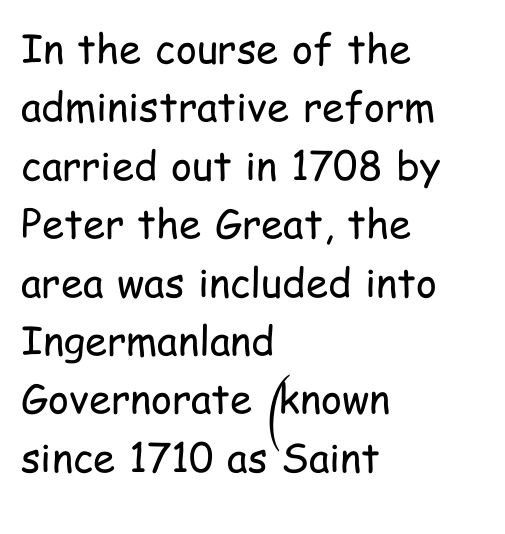
Q: Is the text bold? A: No.
Q: Is the text italic (slanted)? A: No, it is upright.
Q: Is the typeface a serif or a sans-serif typeface? A: Sans-serif.
Q: Is the text underlined? A: No.
Q: How is the paragraph aligned? A: Left-aligned.
Q: Is the spacing between letters normal or unusually wide? A: Normal.
Q: Is the spacing between lines tight, normal or loose? A: Normal.
Q: Width (condensed, normal, or wide)? A: Condensed.
Q: Stroke contrast? A: Low.
Q: x-height? A: Medium.
Q: Monospaced? A: No.
